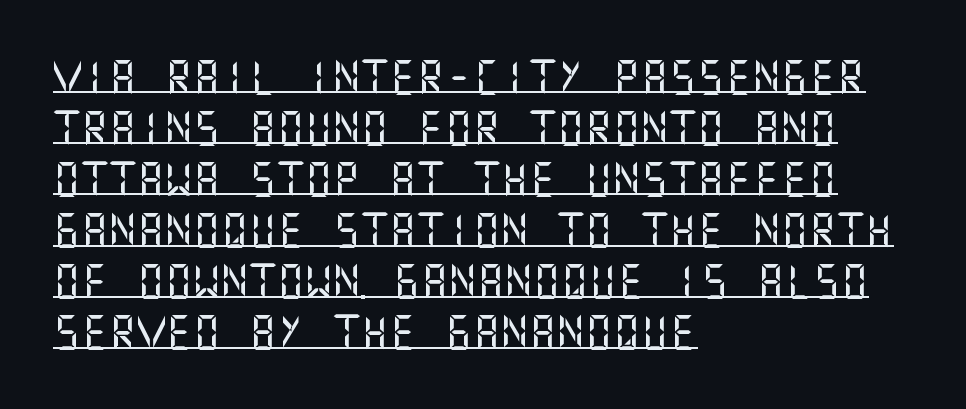
The image shows 35 px sans-serif type, upright; set left-aligned, normal line spacing (1.46x), normal letter spacing, underlined; medium stroke contrast and a large x-height.
